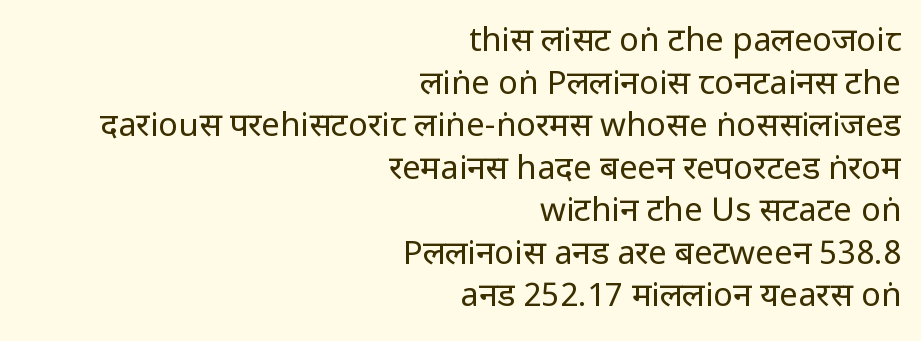
The image shows 33 px regular-weight, condensed sans-serif type, upright; set right-aligned, normal line spacing (1.29x), normal letter spacing, not underlined; low stroke contrast and a large x-height.
